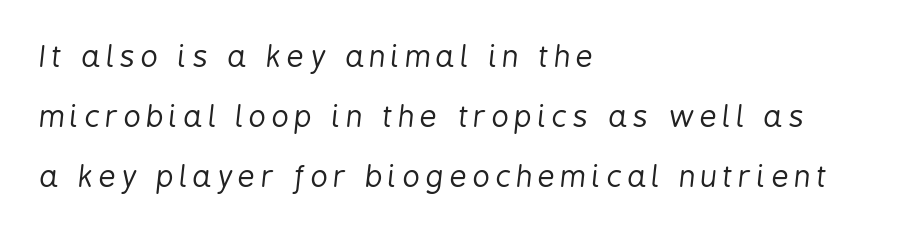
{"italic": "yes", "lean": "right", "slant_degrees": 6, "bold": "no", "weight": "regular", "width": "condensed", "stroke_contrast": "low", "x_height": "medium", "monospaced": "no", "underline": "no", "align": "left", "line_spacing": "loose", "line_spacing_ratio": 2.0, "glyph_px": 30}
